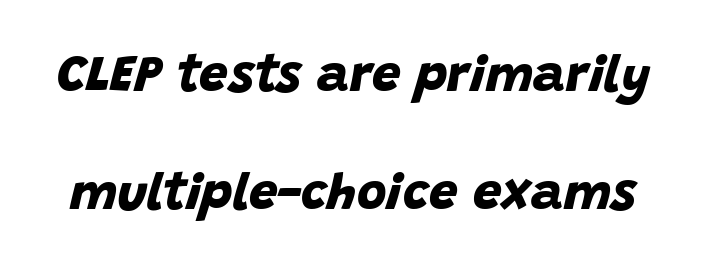
{"serif": "no", "bold": "yes", "weight": "bold", "width": "normal", "stroke_contrast": "low", "x_height": "large", "monospaced": "no", "underline": "no", "line_spacing": "loose", "line_spacing_ratio": 2.32, "letter_spacing": "normal", "letter_spacing_em": 0.0, "glyph_px": 51}
